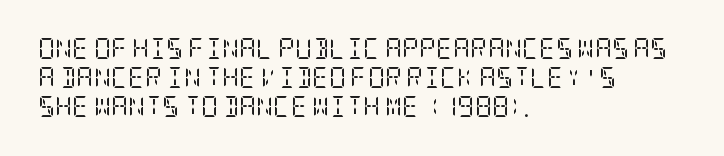
Q: Is the text bold? A: No.
Q: Is the text italic (slanted)? A: No, it is upright.
Q: Is the text underlined? A: No.
Q: How is the paragraph aligned? A: Left-aligned.
Q: Is the spacing between letters normal or unusually wide? A: Normal.
Q: Is the spacing between lines tight, normal or loose? A: Normal.
